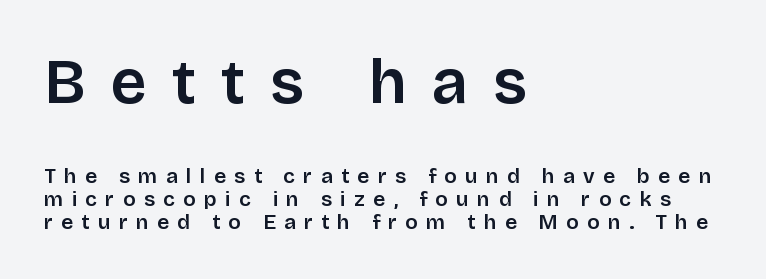
{"serif": "no", "italic": "no", "bold": "semi", "weight": "semibold", "width": "normal", "stroke_contrast": "low", "x_height": "large", "monospaced": "no", "underline": "no", "align": "left", "line_spacing": "tight", "line_spacing_ratio": 1.09, "letter_spacing": "wide", "letter_spacing_em": 0.4, "larger_block": "first", "size_ratio": 3.0, "glyph_px": 63}
